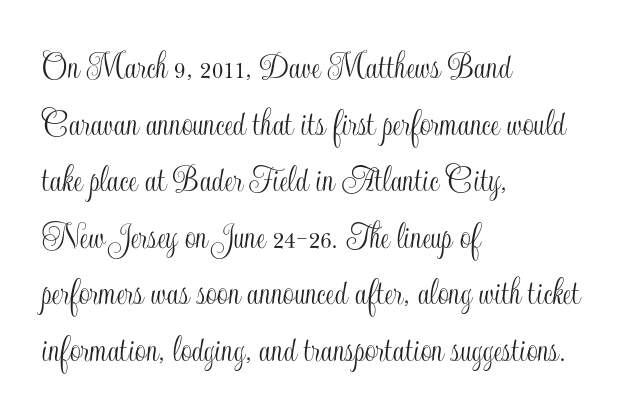
Q: Is the text italic (slanted)? A: Yes.
Q: Is the text underlined? A: No.
Q: How is the paragraph aligned? A: Left-aligned.
Q: Is the spacing between letters normal or unusually wide? A: Normal.
Q: Is the spacing between lines tight, normal or loose? A: Normal.
Q: Width (condensed, normal, or wide)? A: Condensed.
Q: x-height? A: Small.
Q: Monospaced? A: No.
